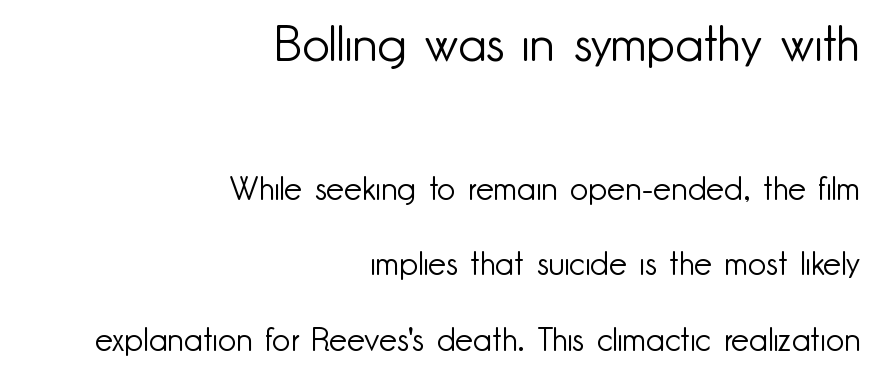
Q: Is the text bold? A: No.
Q: Is the text italic (slanted)? A: No, it is upright.
Q: Is the typeface a serif or a sans-serif typeface? A: Sans-serif.
Q: Is the text underlined? A: No.
Q: How is the paragraph aligned? A: Right-aligned.
Q: Is the spacing between letters normal or unusually wide? A: Normal.
Q: Is the spacing between lines tight, normal or loose? A: Loose.
Q: Which block of text is set in a larger size, the first (top) or the second (bottom)? A: The first (top) one.
Q: Width (condensed, normal, or wide)? A: Normal.
Q: Stroke contrast? A: Low.
Q: x-height? A: Small.
Q: Monospaced? A: No.
